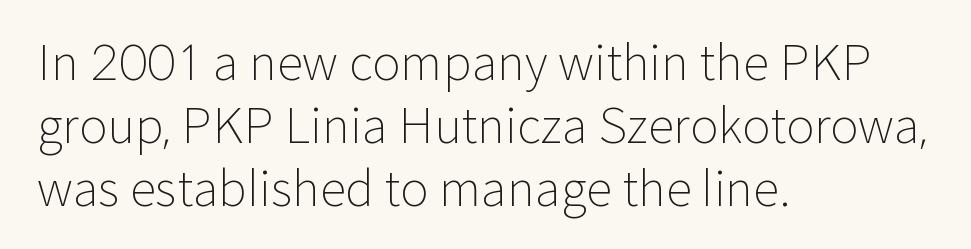
{"serif": "no", "italic": "no", "bold": "no", "weight": "light", "width": "normal", "stroke_contrast": "low", "x_height": "medium", "monospaced": "no", "underline": "no", "align": "left", "line_spacing": "normal", "line_spacing_ratio": 1.31, "letter_spacing": "normal", "letter_spacing_em": 0.0, "glyph_px": 48}
